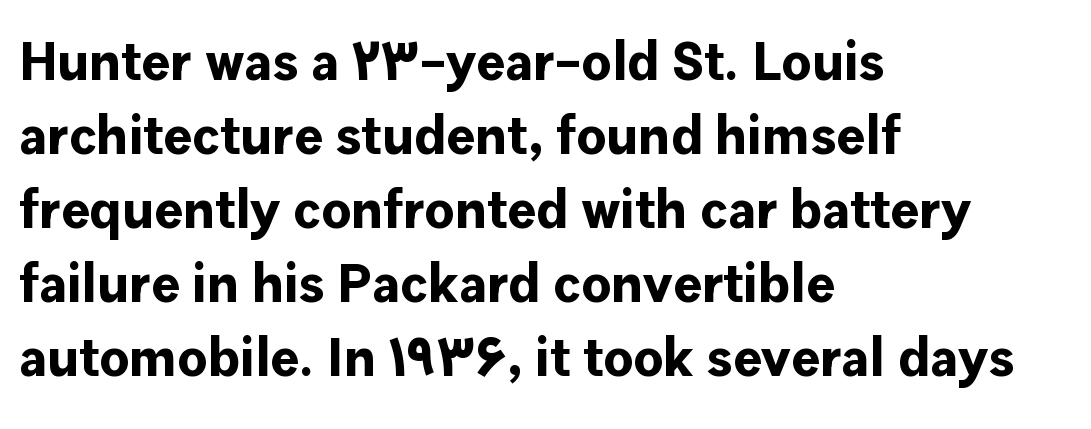
{"serif": "no", "italic": "no", "bold": "yes", "weight": "bold", "width": "normal", "stroke_contrast": "low", "x_height": "medium", "monospaced": "no", "underline": "no", "align": "left", "line_spacing": "normal", "line_spacing_ratio": 1.37, "letter_spacing": "normal", "letter_spacing_em": 0.0, "glyph_px": 54}
